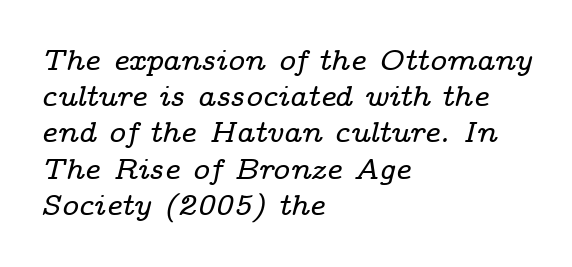
{"serif": "yes", "italic": "yes", "lean": "right", "slant_degrees": 14, "width": "wide", "stroke_contrast": "low", "x_height": "medium", "monospaced": "no", "underline": "no", "align": "left", "line_spacing": "normal", "line_spacing_ratio": 1.25, "letter_spacing": "normal", "letter_spacing_em": 0.0, "glyph_px": 29}
